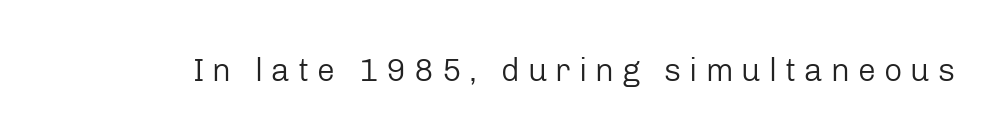
The face used here is proportionally spaced, like ordinary book or web type. Vertical strokes here are truly vertical. Letters have the restrained weight of plain body copy at most. Serif or sans? Sans — the stroke terminals are bare. The area under the type is left untouched.
